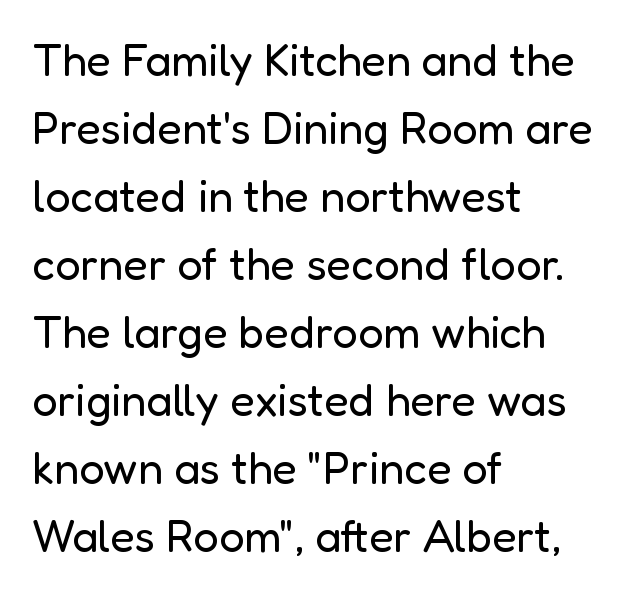
Q: Is the text bold? A: No.
Q: Is the text italic (slanted)? A: No, it is upright.
Q: Is the typeface a serif or a sans-serif typeface? A: Sans-serif.
Q: Is the text underlined? A: No.
Q: How is the paragraph aligned? A: Left-aligned.
Q: Is the spacing between letters normal or unusually wide? A: Normal.
Q: Is the spacing between lines tight, normal or loose? A: Normal.
Q: Width (condensed, normal, or wide)? A: Normal.
Q: Stroke contrast? A: Low.
Q: x-height? A: Medium.
Q: Monospaced? A: No.
